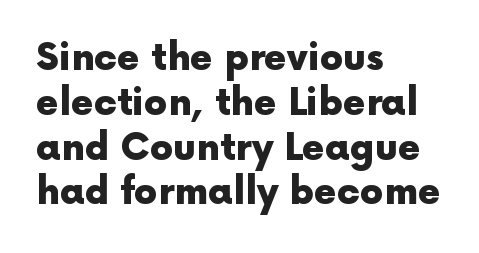
{"serif": "no", "italic": "no", "bold": "yes", "weight": "heavy", "width": "normal", "x_height": "medium", "monospaced": "no", "underline": "no", "align": "left", "line_spacing_ratio": 1.21, "letter_spacing": "normal", "letter_spacing_em": 0.0, "glyph_px": 37}
